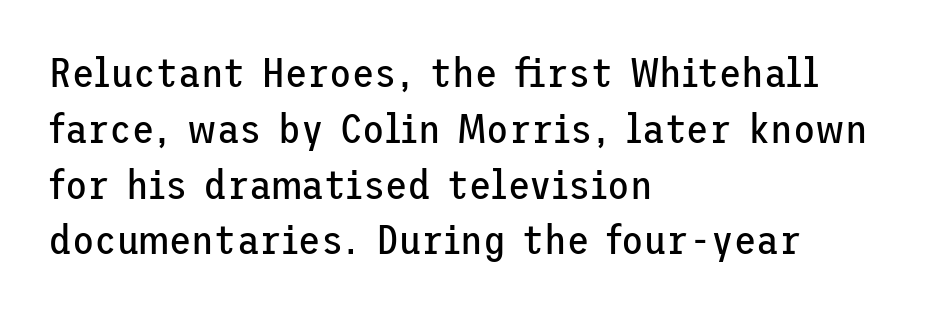
The image shows 41 px regular-weight sans-serif type, upright; set left-aligned, normal line spacing (1.36x), normal letter spacing, not underlined; low stroke contrast and a medium x-height.
